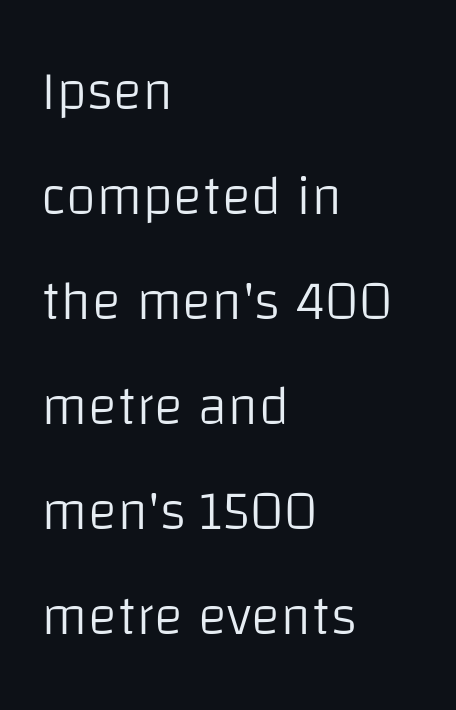
{"serif": "no", "italic": "no", "bold": "no", "weight": "light", "width": "normal", "stroke_contrast": "low", "x_height": "large", "monospaced": "no", "underline": "no", "align": "left", "line_spacing": "loose", "line_spacing_ratio": 1.91, "letter_spacing": "normal", "letter_spacing_em": 0.0, "glyph_px": 55}
